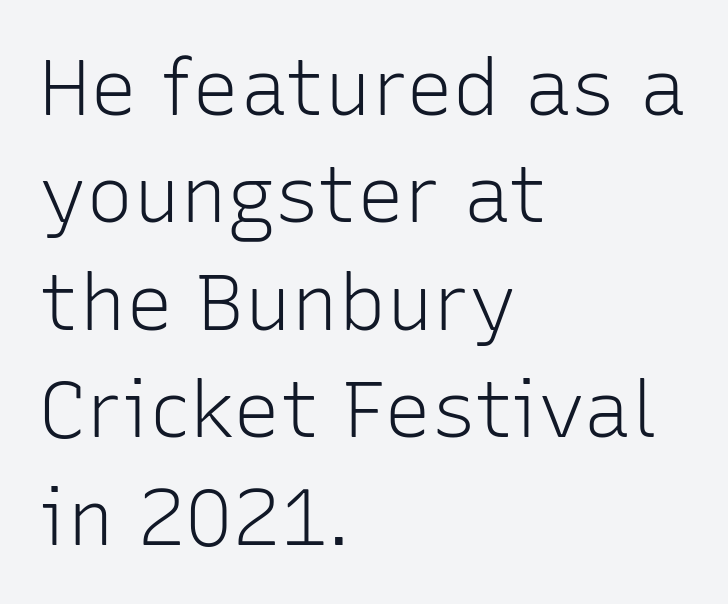
Typeset ragged right — the left edge is the straight one. The lines sit at an ordinary, default distance from one another. Here the glyphs are tracked normally, forming tight word shapes. The typography opts for an upright posture over an oblique one. The rendering uses natural spacing where letterforms have individual widths.
